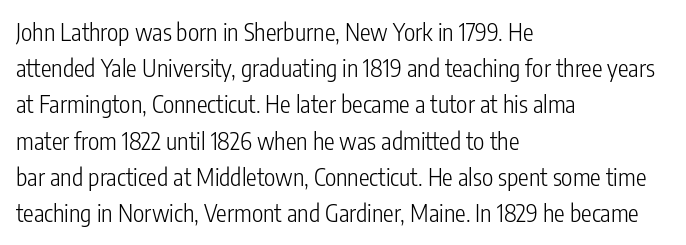
Default kerning and tracking; the words read as compact shapes. Tall strokes in this sample are plumb rather than angled. This rendering uses left alignment, leaving the right contour irregular. Students, observe: this is what conventionally led text looks like. Each stroke keeps to a modest, everyday thickness or less. Honestly, there is no underline to notice here at all.
